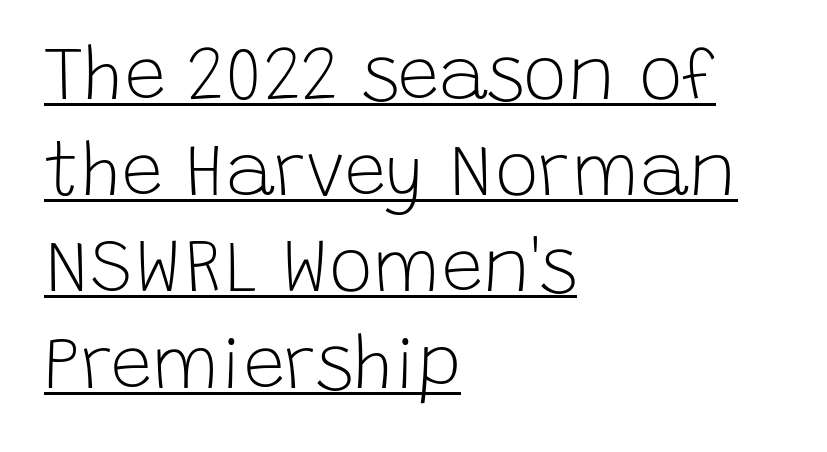
Q: Is the text bold? A: No.
Q: Is the text italic (slanted)? A: No, it is upright.
Q: Is the typeface a serif or a sans-serif typeface? A: Sans-serif.
Q: Is the text underlined? A: Yes.
Q: How is the paragraph aligned? A: Left-aligned.
Q: Is the spacing between letters normal or unusually wide? A: Normal.
Q: Is the spacing between lines tight, normal or loose? A: Normal.
Q: Width (condensed, normal, or wide)? A: Normal.
Q: Stroke contrast? A: Low.
Q: x-height? A: Large.
Q: Monospaced? A: No.
